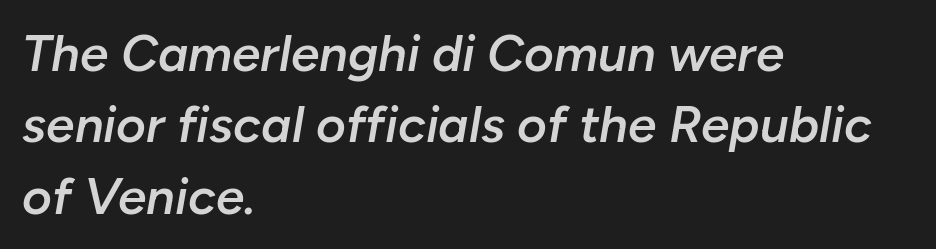
Q: Is the text bold? A: Semi-bold.
Q: Is the text italic (slanted)? A: Yes, it leans right by about 10 degrees.
Q: Is the text underlined? A: No.
Q: How is the paragraph aligned? A: Left-aligned.
Q: Is the spacing between letters normal or unusually wide? A: Normal.
Q: Is the spacing between lines tight, normal or loose? A: Normal.
Q: Width (condensed, normal, or wide)? A: Normal.
Q: Stroke contrast? A: Low.
Q: x-height? A: Medium.
Q: Monospaced? A: No.
